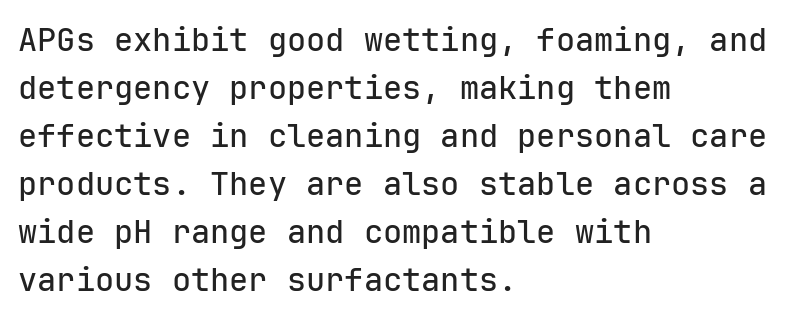
Italic? Not at all — the glyphs are vertical. This sample has the even, mechanical cadence of fixed-width lettering. Typeset ragged right — the left edge is the straight one. Note: no serifs on the glyphs. No extra tracking has been applied to these lines.
